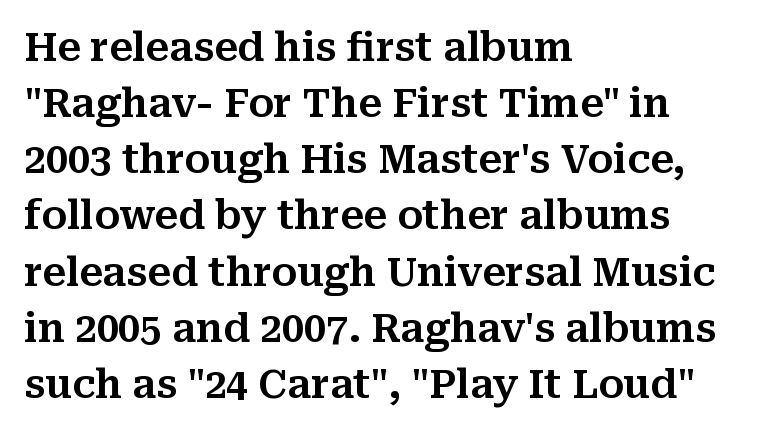
Q: Is the text italic (slanted)? A: No, it is upright.
Q: Is the typeface a serif or a sans-serif typeface? A: Serif.
Q: Is the text underlined? A: No.
Q: How is the paragraph aligned? A: Left-aligned.
Q: Is the spacing between letters normal or unusually wide? A: Normal.
Q: Is the spacing between lines tight, normal or loose? A: Normal.
Q: Width (condensed, normal, or wide)? A: Normal.
Q: Stroke contrast? A: Medium.
Q: x-height? A: Medium.
Q: Monospaced? A: No.
